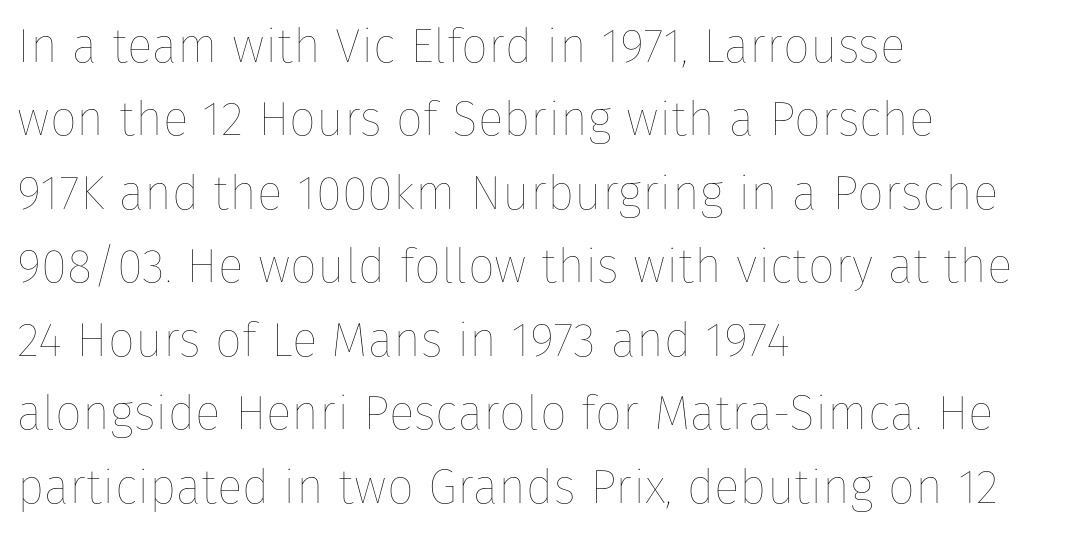
Q: Is the text bold? A: No.
Q: Is the text italic (slanted)? A: No, it is upright.
Q: Is the text underlined? A: No.
Q: How is the paragraph aligned? A: Left-aligned.
Q: Is the spacing between letters normal or unusually wide? A: Normal.
Q: Is the spacing between lines tight, normal or loose? A: Normal.
Q: Width (condensed, normal, or wide)? A: Normal.
Q: Stroke contrast? A: Low.
Q: x-height? A: Medium.
Q: Monospaced? A: No.
